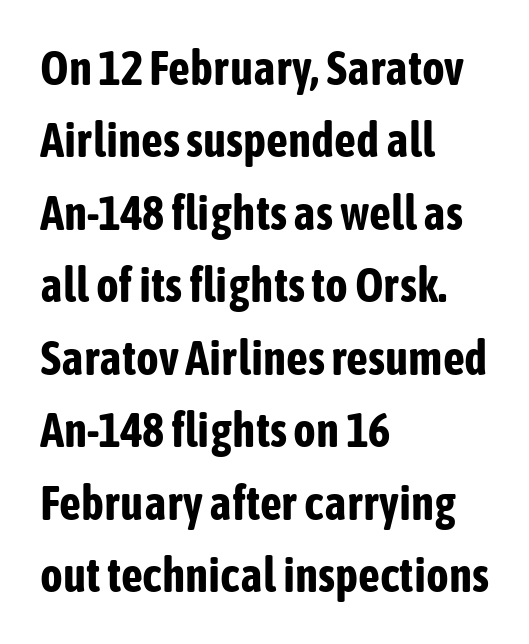
{"serif": "no", "italic": "no", "bold": "yes", "weight": "bold", "width": "condensed", "stroke_contrast": "low", "x_height": "medium", "monospaced": "no", "underline": "no", "align": "left", "line_spacing": "normal", "line_spacing_ratio": 1.51, "letter_spacing": "normal", "letter_spacing_em": 0.0, "glyph_px": 48}
